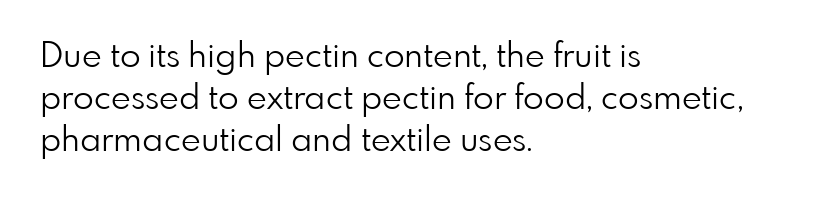
{"serif": "no", "italic": "no", "bold": "no", "weight": "light", "width": "normal", "stroke_contrast": "low", "x_height": "small", "monospaced": "no", "underline": "no", "align": "left", "line_spacing_ratio": 1.24, "letter_spacing": "normal", "letter_spacing_em": 0.0, "glyph_px": 34}
